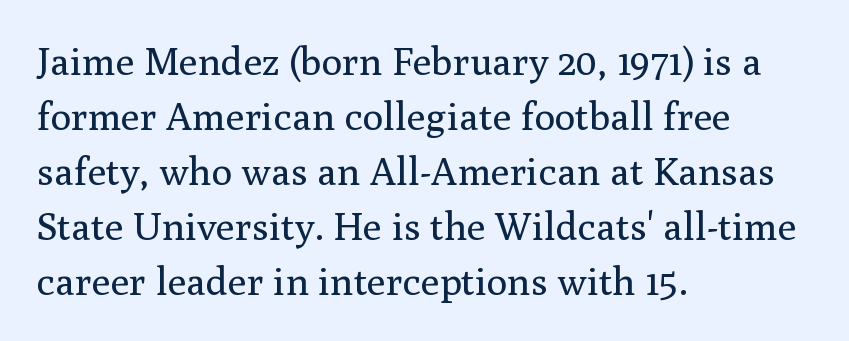
Q: Is the text bold? A: No.
Q: Is the text italic (slanted)? A: No, it is upright.
Q: Is the typeface a serif or a sans-serif typeface? A: Serif.
Q: Is the text underlined? A: No.
Q: How is the paragraph aligned? A: Left-aligned.
Q: Is the spacing between letters normal or unusually wide? A: Normal.
Q: Is the spacing between lines tight, normal or loose? A: Normal.
Q: Width (condensed, normal, or wide)? A: Normal.
Q: Stroke contrast? A: Medium.
Q: x-height? A: Medium.
Q: Monospaced? A: No.
